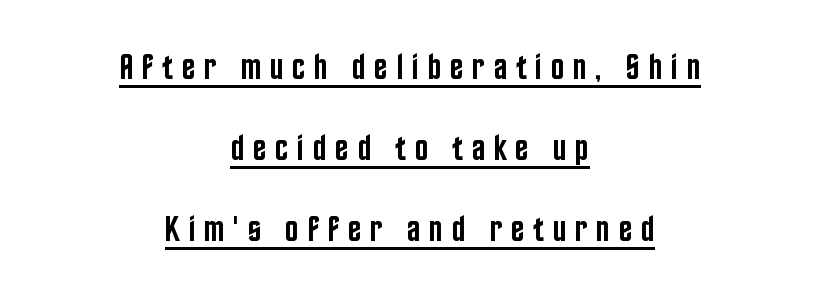
{"serif": "no", "italic": "no", "bold": "semi", "weight": "semibold", "width": "condensed", "stroke_contrast": "low", "x_height": "large", "monospaced": "no", "underline": "yes", "align": "center", "line_spacing": "loose", "line_spacing_ratio": 2.25, "letter_spacing": "wide", "letter_spacing_em": 0.24, "glyph_px": 36}
